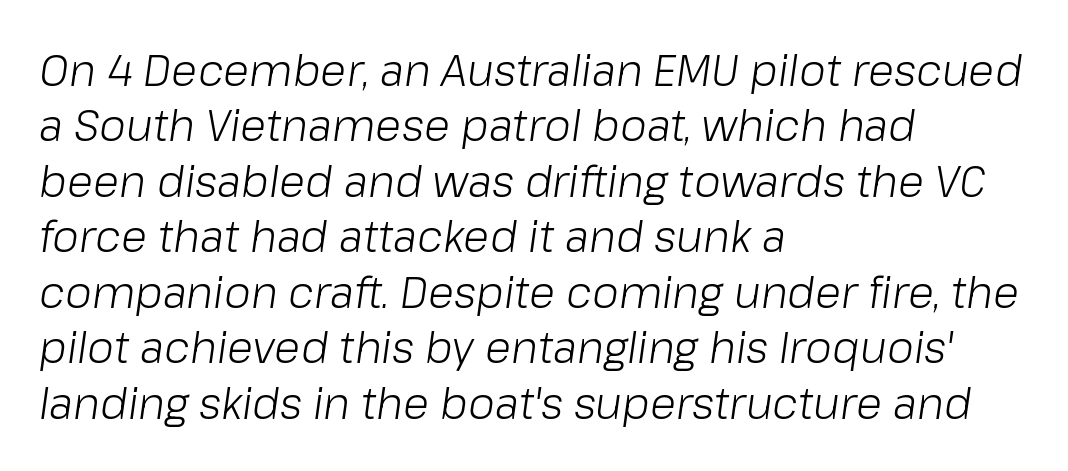
The image shows 43 px light type, italic (leaning right); set left-aligned, normal line spacing (1.29x), normal letter spacing, not underlined; low stroke contrast and a medium x-height.
